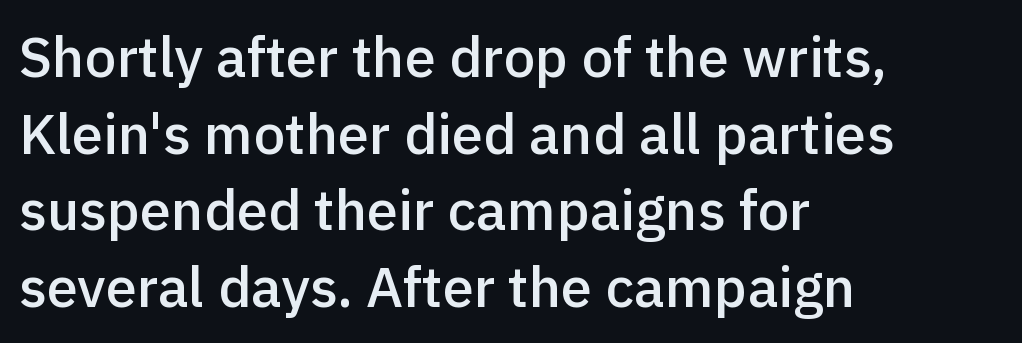
{"serif": "no", "italic": "no", "bold": "semi", "weight": "semibold", "width": "normal", "x_height": "medium", "monospaced": "no", "underline": "no", "align": "left", "line_spacing": "normal", "line_spacing_ratio": 1.37, "letter_spacing": "normal", "letter_spacing_em": 0.0, "glyph_px": 56}
